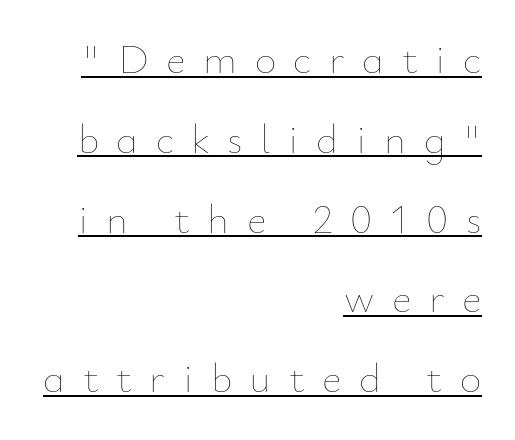
Nope, not italic — everything's standing straight. Regarding leading, the lines here are spaced well apart. The gaps between neighbouring characters are conspicuously large. This reads as an unemphasized weight, regular at the heaviest. Do the characters align in a grid? No, the font is proportional. Each line ends at the same right margin while the left side varies.
